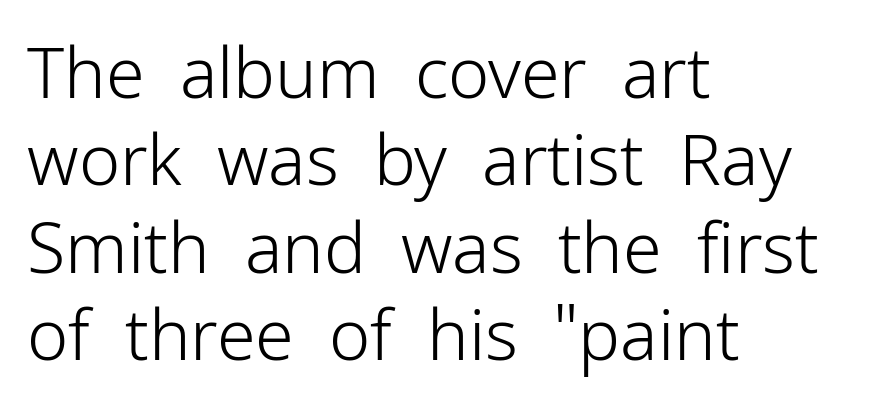
{"serif": "no", "italic": "no", "bold": "no", "weight": "light", "width": "normal", "stroke_contrast": "low", "x_height": "medium", "monospaced": "no", "underline": "no", "align": "left", "line_spacing": "normal", "line_spacing_ratio": 1.25, "letter_spacing": "normal", "letter_spacing_em": 0.0, "glyph_px": 70}
